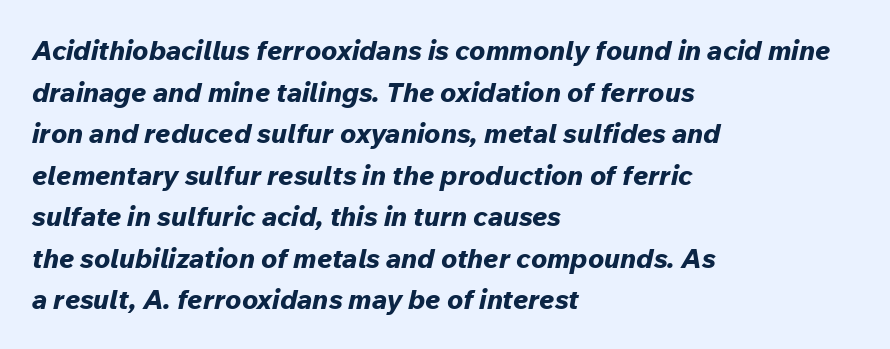
Q: Is the text bold? A: Yes.
Q: Is the text italic (slanted)? A: Yes, it leans right by about 12 degrees.
Q: Is the text underlined? A: No.
Q: How is the paragraph aligned? A: Left-aligned.
Q: Is the spacing between letters normal or unusually wide? A: Normal.
Q: Is the spacing between lines tight, normal or loose? A: Normal.
